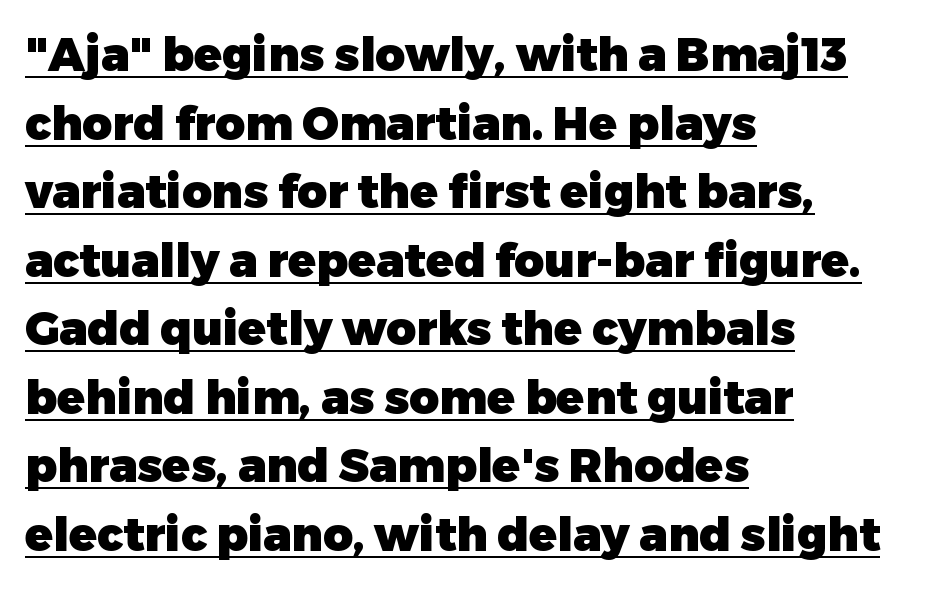
The image shows 46 px heavy sans-serif type, upright; set left-aligned, normal line spacing (1.49x), normal letter spacing, underlined; low stroke contrast and a medium x-height.
